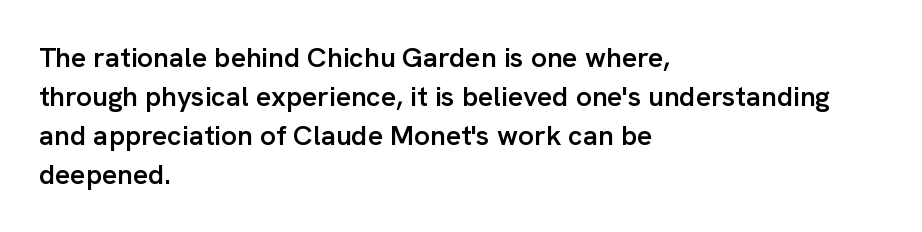
Q: Is the text bold? A: Semi-bold.
Q: Is the text italic (slanted)? A: No, it is upright.
Q: Is the typeface a serif or a sans-serif typeface? A: Sans-serif.
Q: Is the text underlined? A: No.
Q: How is the paragraph aligned? A: Left-aligned.
Q: Is the spacing between letters normal or unusually wide? A: Normal.
Q: Is the spacing between lines tight, normal or loose? A: Normal.
Q: Width (condensed, normal, or wide)? A: Normal.
Q: Stroke contrast? A: Low.
Q: x-height? A: Medium.
Q: Monospaced? A: No.
